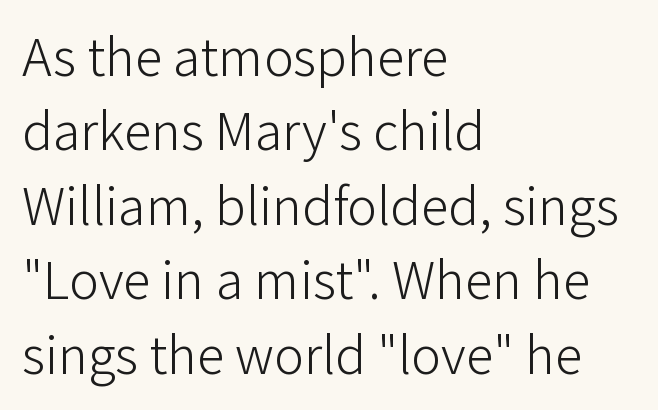
{"serif": "no", "italic": "no", "bold": "no", "weight": "light", "width": "normal", "stroke_contrast": "low", "x_height": "medium", "monospaced": "no", "underline": "no", "align": "left", "line_spacing": "normal", "line_spacing_ratio": 1.33, "letter_spacing": "normal", "letter_spacing_em": 0.0, "glyph_px": 56}
